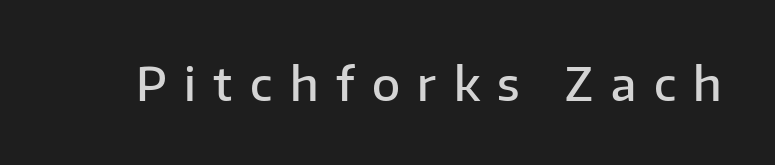
Q: Is the text bold? A: Semi-bold.
Q: Is the text italic (slanted)? A: No, it is upright.
Q: Is the typeface a serif or a sans-serif typeface? A: Sans-serif.
Q: Is the text underlined? A: No.
Q: Is the spacing between letters normal or unusually wide? A: Unusually wide.
Q: Width (condensed, normal, or wide)? A: Normal.
Q: Stroke contrast? A: Low.
Q: x-height? A: Medium.
Q: Monospaced? A: No.
